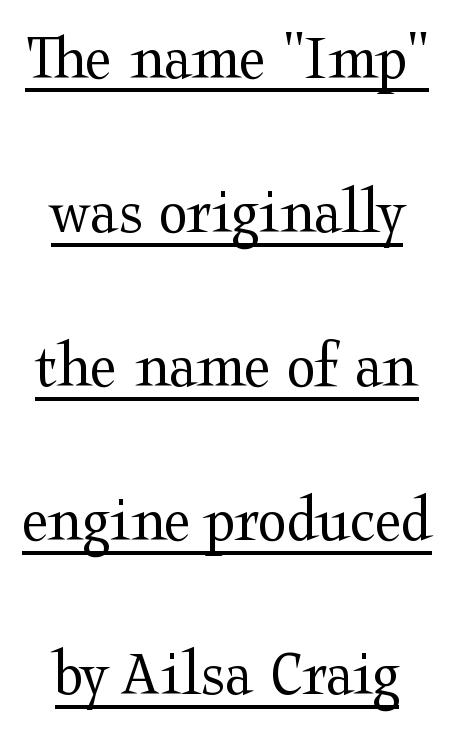
Check where the strokes stop: tiny serifs finish them off. A rule runs beneath these lines of type. The typography opts for an upright posture over an oblique one. Each letter keeps its own natural width here, so spacing adapts to shape. Short note: letters normally spaced.
